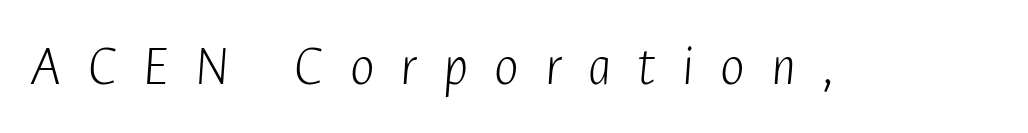
Q: Is the text bold? A: No.
Q: Is the text italic (slanted)? A: Yes, it leans right by about 4 degrees.
Q: Is the text underlined? A: No.
Q: Is the spacing between letters normal or unusually wide? A: Unusually wide.
Q: Width (condensed, normal, or wide)? A: Condensed.
Q: Stroke contrast? A: Low.
Q: x-height? A: Medium.
Q: Monospaced? A: No.
